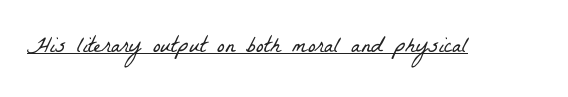
{"bold": "no", "underline": "yes", "letter_spacing": "normal", "letter_spacing_em": 0.0, "glyph_px": 23}
